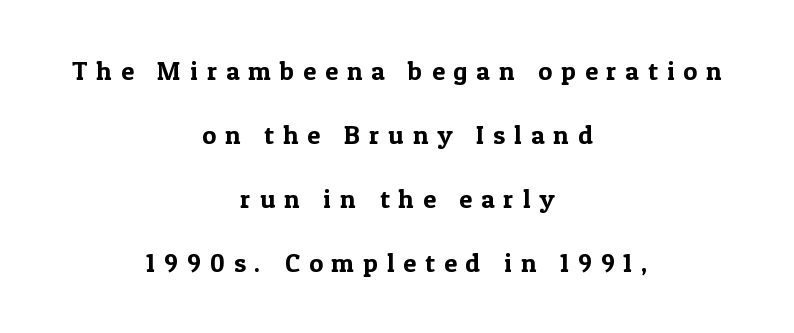
Observe the wide spacing: letters keep a clear distance from each other. The specimen reads as upright at a glance. Typeset on center — no edge is straight. Words float on clear page, feet unadorned.
